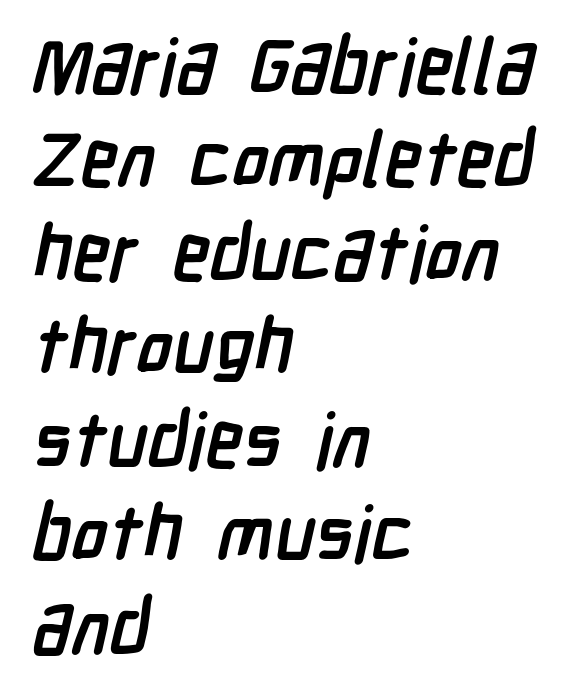
The letters sit at their default tracking, neither squeezed nor spread. Which margin do the lines hug? The left one — the right edge is uneven. Heavy-handed strokes throughout: this text is bold. Note the varied advance widths — an 'i' is clearly narrower than an 'm'.
